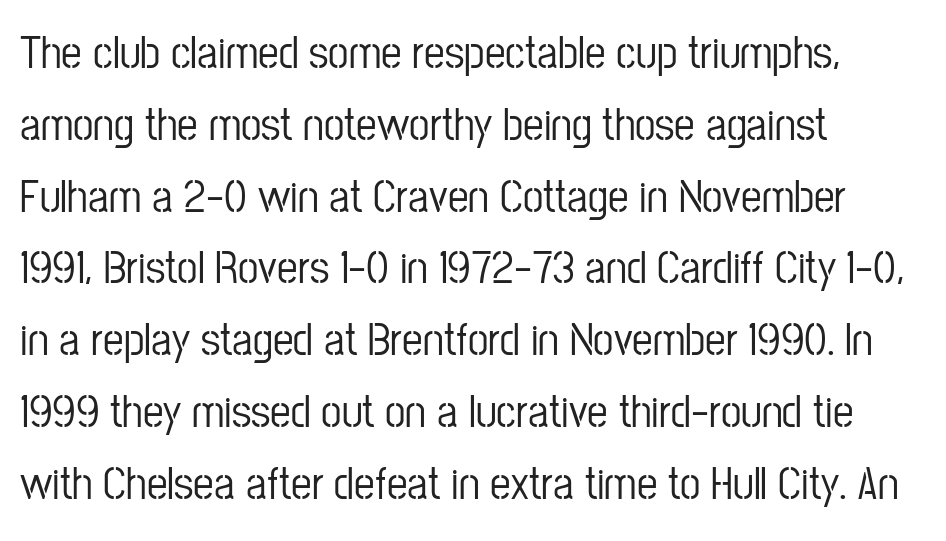
Q: Is the text italic (slanted)? A: No, it is upright.
Q: Is the typeface a serif or a sans-serif typeface? A: Sans-serif.
Q: Is the text underlined? A: No.
Q: How is the paragraph aligned? A: Left-aligned.
Q: Is the spacing between letters normal or unusually wide? A: Normal.
Q: Is the spacing between lines tight, normal or loose? A: Normal.
Q: Width (condensed, normal, or wide)? A: Condensed.
Q: Stroke contrast? A: Low.
Q: x-height? A: Medium.
Q: Monospaced? A: No.
